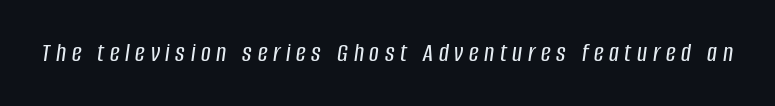
The image shows 27 px text type, italic (leaning right); set unusually wide letter spacing (+0.21 em), not underlined.
